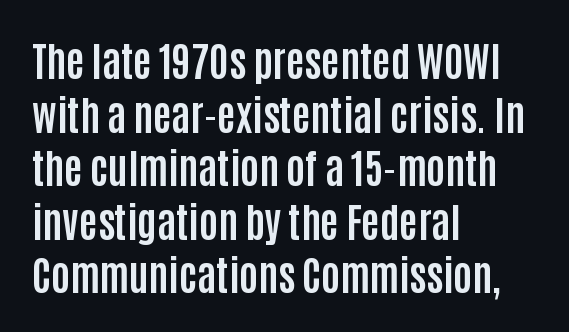
Tracking here is standard; glyphs follow each other at the usual distance. Stroke thickness is high; the sample reads as a true bold. The text was rendered using a sans face with plain stroke endings. Leading: standard. Caption: multi-line text, flush left, ragged right.
